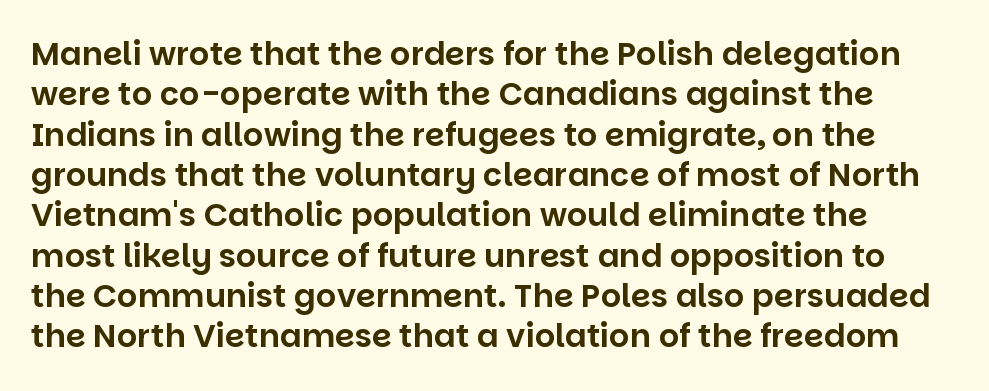
Q: Is the text italic (slanted)? A: No, it is upright.
Q: Is the typeface a serif or a sans-serif typeface? A: Sans-serif.
Q: Is the text underlined? A: No.
Q: Is the spacing between letters normal or unusually wide? A: Normal.
Q: Is the spacing between lines tight, normal or loose? A: Normal.
Q: Width (condensed, normal, or wide)? A: Normal.
Q: Stroke contrast? A: Low.
Q: x-height? A: Large.
Q: Monospaced? A: No.
